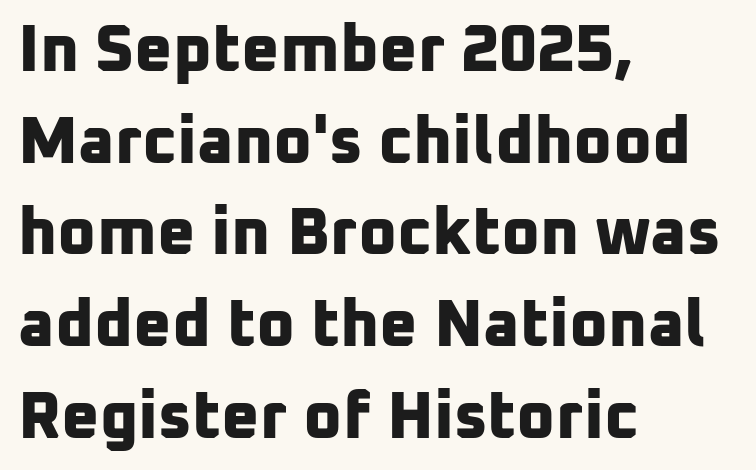
{"serif": "no", "bold": "yes", "weight": "bold", "width": "normal", "stroke_contrast": "low", "x_height": "medium", "monospaced": "no", "underline": "no", "align": "left", "line_spacing": "normal", "line_spacing_ratio": 1.39, "letter_spacing": "normal", "letter_spacing_em": 0.0, "glyph_px": 66}
